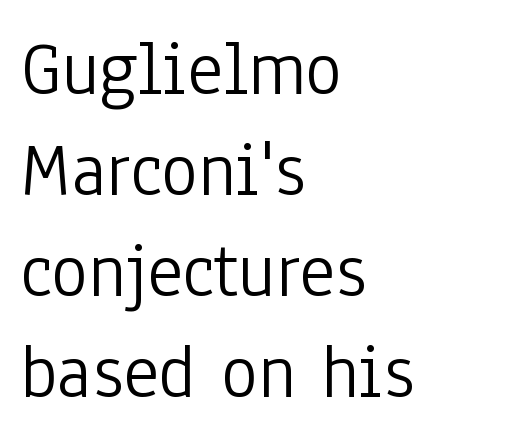
The image shows 77 px light, condensed sans-serif type, upright; set left-aligned, normal line spacing (1.31x), normal letter spacing, not underlined; low stroke contrast and a medium x-height.
